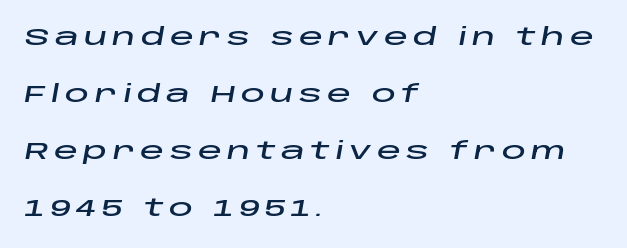
{"italic": "yes", "lean": "right", "slant_degrees": 10, "underline": "no", "align": "left", "line_spacing": "loose", "line_spacing_ratio": 2.38, "letter_spacing": "wide", "letter_spacing_em": 0.22, "glyph_px": 24}
